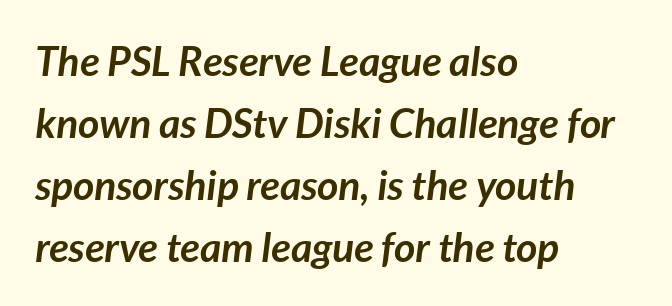
The image shows 41 px semibold type, italic (leaning right); set left-aligned, normal line spacing (1.51x), normal letter spacing, not underlined; low stroke contrast and a medium x-height.
